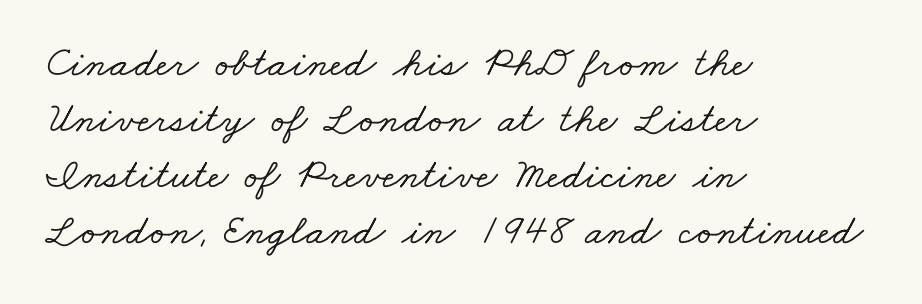
{"serif": "yes", "width": "wide", "stroke_contrast": "low", "x_height": "small", "monospaced": "no", "underline": "no", "align": "left", "line_spacing": "normal", "line_spacing_ratio": 1.3, "letter_spacing": "normal", "letter_spacing_em": 0.0, "glyph_px": 43}
